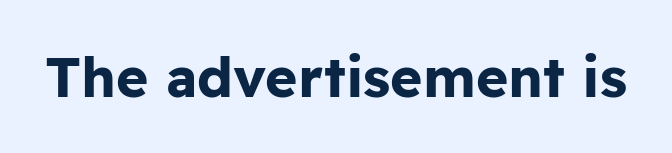
Unlike italic type, these characters show no tilt at all. Nothing unusual about the tracking: characters are spaced as the font intends. The type family on display is of the sans-serif kind. Looks like regular typesetting: each glyph gets only the width it needs.
